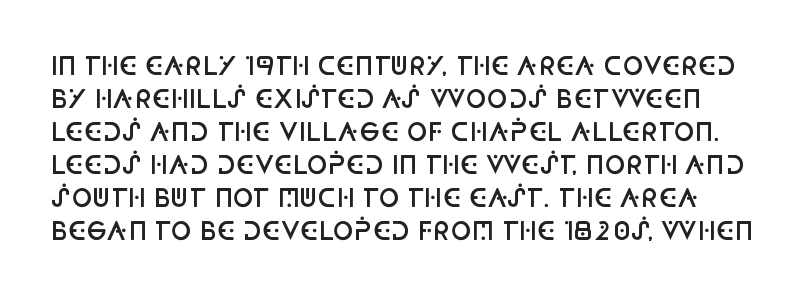
Honestly, the row spacing looks completely unremarkable. Is the type bold? Partly — it's a semibold, heavier than regular but not fully bold. The type sits square on the baseline with zero lean. The face used here is rendered with its standard letterfit. Each row of text sits above clean, open space.
